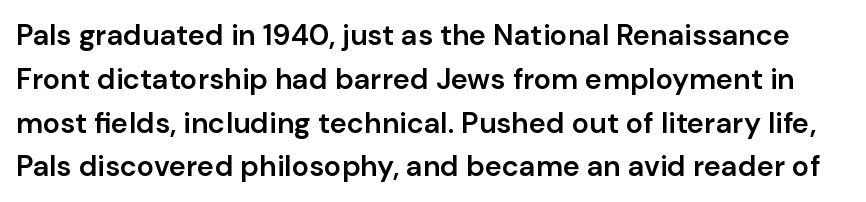
The image shows 29 px semibold sans-serif type, upright; set normal line spacing (1.51x), normal letter spacing, not underlined; low stroke contrast and a medium x-height.
